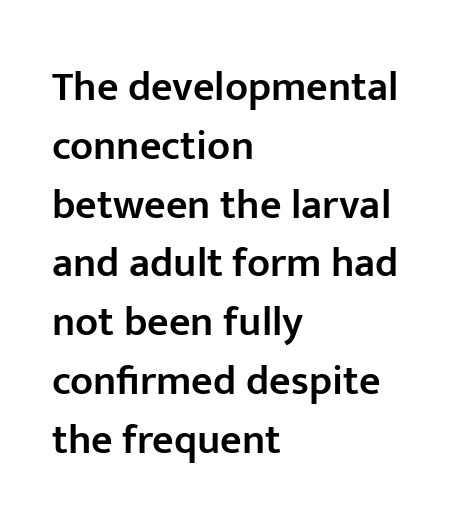
Q: Is the text bold? A: Semi-bold.
Q: Is the text italic (slanted)? A: No, it is upright.
Q: Is the typeface a serif or a sans-serif typeface? A: Sans-serif.
Q: Is the text underlined? A: No.
Q: How is the paragraph aligned? A: Left-aligned.
Q: Is the spacing between letters normal or unusually wide? A: Normal.
Q: Is the spacing between lines tight, normal or loose? A: Normal.
Q: Width (condensed, normal, or wide)? A: Normal.
Q: Stroke contrast? A: Low.
Q: x-height? A: Medium.
Q: Monospaced? A: No.
